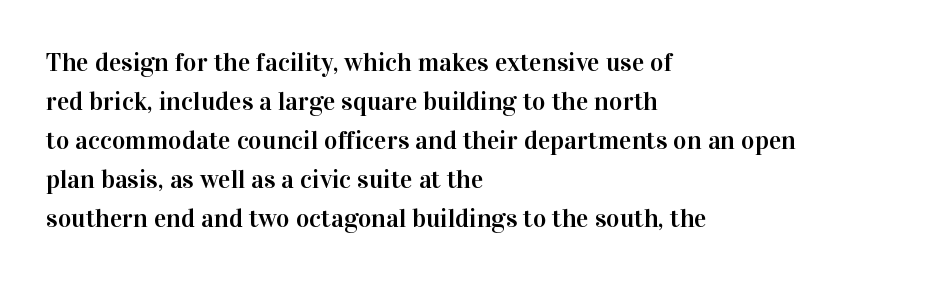
The compositor pushed each line to the left boundary. Every stem runs plumb, perpendicular to the baseline. This sample keeps an unexceptional amount of space between lines. Here the glyphs are tracked normally, forming tight word shapes. Descender tails drop into unmarked territory.
